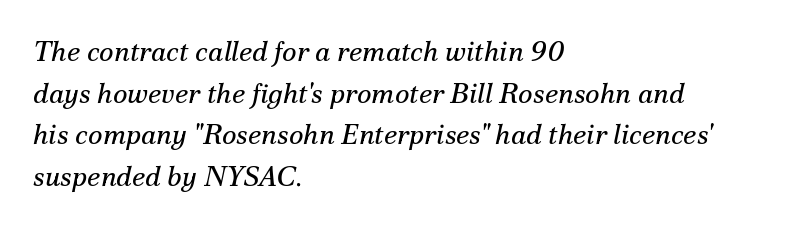
Q: Is the text bold? A: No.
Q: Is the text italic (slanted)? A: Yes, it leans right by about 12 degrees.
Q: Is the typeface a serif or a sans-serif typeface? A: Serif.
Q: Is the text underlined? A: No.
Q: How is the paragraph aligned? A: Left-aligned.
Q: Is the spacing between letters normal or unusually wide? A: Normal.
Q: Is the spacing between lines tight, normal or loose? A: Normal.
Q: Width (condensed, normal, or wide)? A: Normal.
Q: Stroke contrast? A: Medium.
Q: x-height? A: Small.
Q: Monospaced? A: No.
